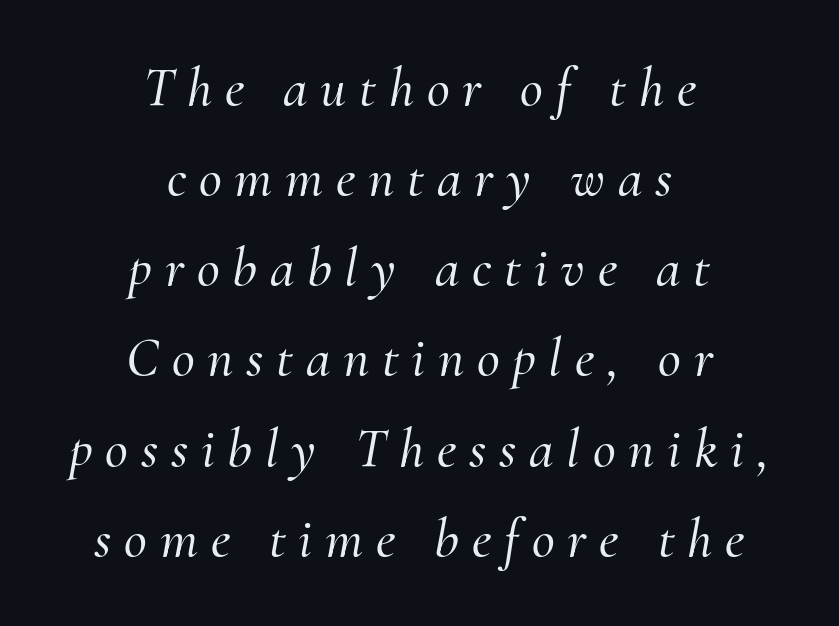
Varying glyph widths throughout — classic text-font behaviour. Vertical spacing — default. Teacher's note: observe the equal gaps on both sides — that is centered alignment. Regarding serifs, this sample has them.
